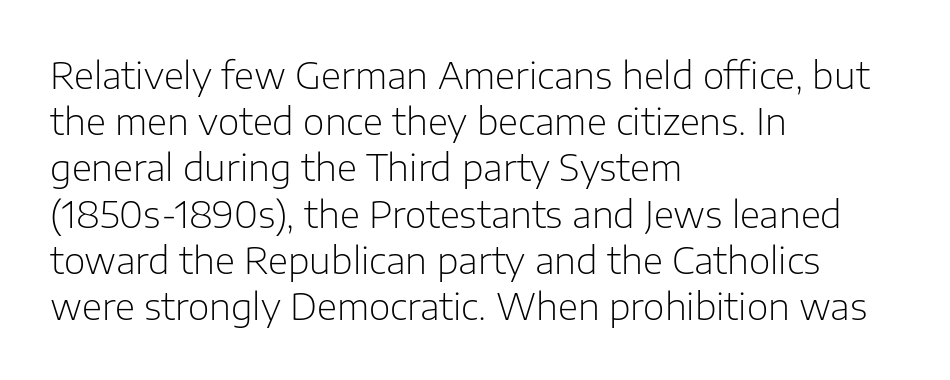
{"serif": "no", "italic": "no", "bold": "no", "weight": "light", "width": "normal", "stroke_contrast": "low", "x_height": "medium", "monospaced": "no", "underline": "no", "align": "left", "line_spacing": "normal", "line_spacing_ratio": 1.25, "letter_spacing": "normal", "letter_spacing_em": 0.0, "glyph_px": 37}
